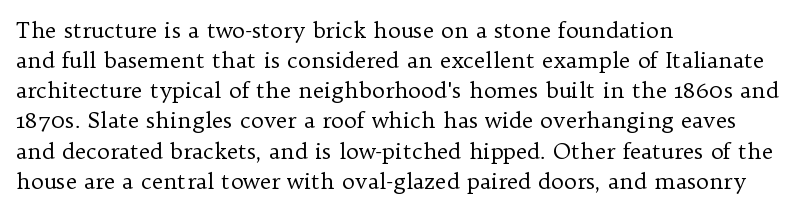
The letterforms sit shoulder to shoulder at normal distance. The space directly below the letters is spotless. Counters stay open thanks to moderate or lighter strokes. The vertical gap from one line to the next is medium. Ascenders rise straight up at ninety degrees. The ragged edge is on the right, which tells us the setting is flush left.
